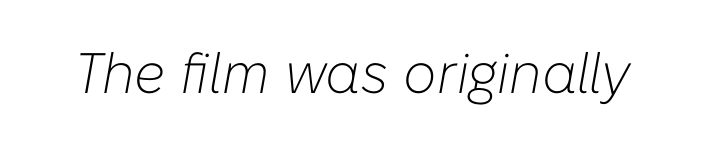
Q: Is the text bold? A: No.
Q: Is the text italic (slanted)? A: Yes, it leans right by about 10 degrees.
Q: Is the text underlined? A: No.
Q: Is the spacing between letters normal or unusually wide? A: Normal.
Q: Width (condensed, normal, or wide)? A: Normal.
Q: Stroke contrast? A: Low.
Q: x-height? A: Medium.
Q: Monospaced? A: No.
